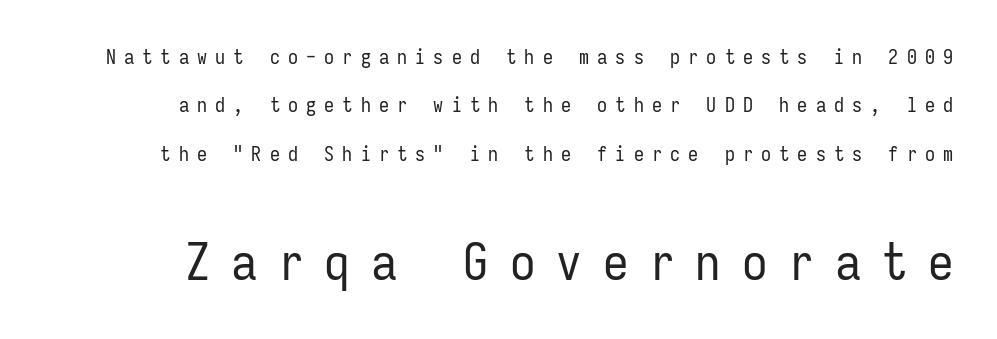
Q: Is the text bold? A: No.
Q: Is the text italic (slanted)? A: No, it is upright.
Q: Is the typeface a serif or a sans-serif typeface? A: Sans-serif.
Q: Is the text underlined? A: No.
Q: Is the spacing between letters normal or unusually wide? A: Unusually wide.
Q: Is the spacing between lines tight, normal or loose? A: Loose.
Q: Which block of text is set in a larger size, the first (top) or the second (bottom)? A: The second (bottom) one.
Q: Width (condensed, normal, or wide)? A: Condensed.
Q: Stroke contrast? A: Low.
Q: x-height? A: Medium.
Q: Monospaced? A: Yes.
